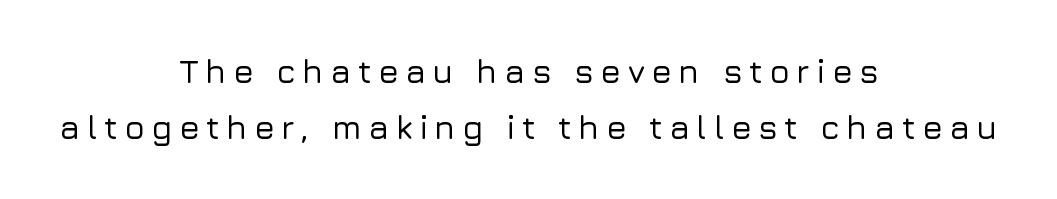
The rendering uses natural spacing where letterforms have individual widths. The font's upright variant was chosen for this text. You could only call the tracking loose — the letters float apart. In terms of letterform style, serifs are entirely absent. Descenders hang freely into open space. A centered setting, common on invitations and titles, is used for this passage.
